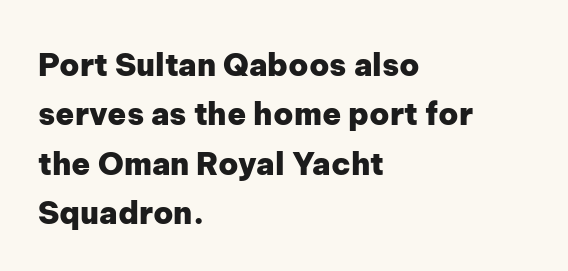
{"serif": "no", "italic": "no", "bold": "yes", "weight": "heavy", "width": "normal", "stroke_contrast": "low", "x_height": "medium", "monospaced": "no", "underline": "no", "align": "left", "line_spacing": "normal", "line_spacing_ratio": 1.59, "letter_spacing": "normal", "letter_spacing_em": 0.0, "glyph_px": 31}
